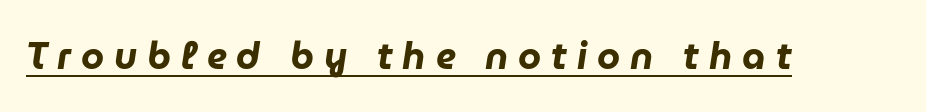
The image shows 37 px heavy type, italic (leaning right); set unusually wide letter spacing (+0.27 em), underlined; low stroke contrast and a medium x-height.
